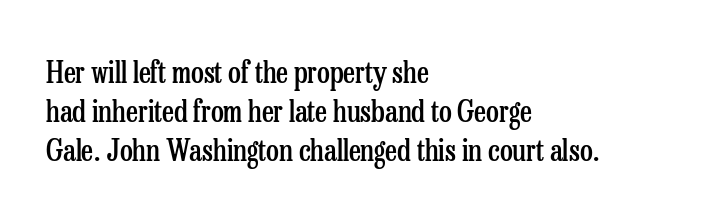
The type is set solid horizontally, with unmodified tracking. The text was rendered using a seriffed face with decorative stroke endings. Baseline-to-baseline distance is the conventional proportion of letter height. On the weight axis this lands at semibold, roughly 600. Underlining? Definitely not there.
